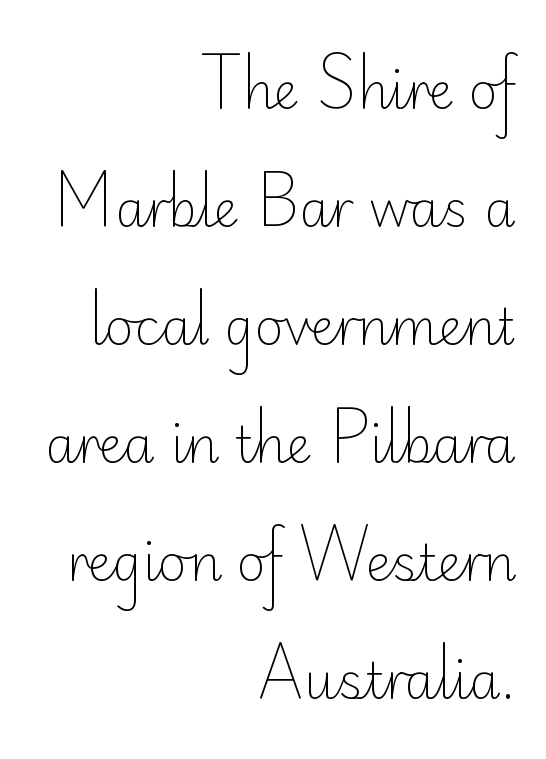
{"serif": "no", "italic": "no", "bold": "no", "weight": "light", "width": "normal", "stroke_contrast": "low", "x_height": "small", "monospaced": "no", "underline": "no", "align": "right", "line_spacing": "loose", "line_spacing_ratio": 2.36, "letter_spacing": "normal", "letter_spacing_em": 0.0, "glyph_px": 50}
